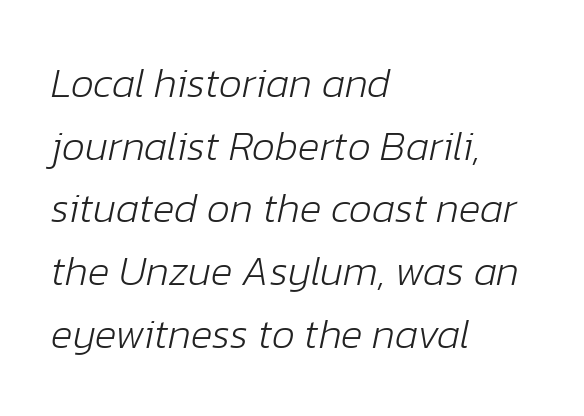
The image shows 41 px light type, italic (leaning right); set left-aligned, normal line spacing (1.53x), normal letter spacing, not underlined; low stroke contrast and a medium x-height.
